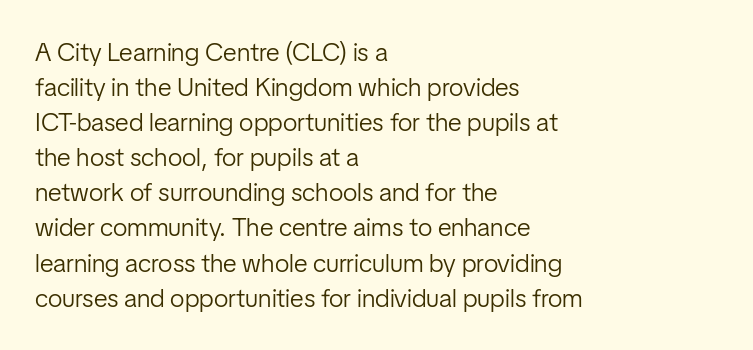
Q: Is the text bold? A: No.
Q: Is the text italic (slanted)? A: No, it is upright.
Q: Is the text underlined? A: No.
Q: How is the paragraph aligned? A: Left-aligned.
Q: Is the spacing between letters normal or unusually wide? A: Normal.
Q: Is the spacing between lines tight, normal or loose? A: Normal.
